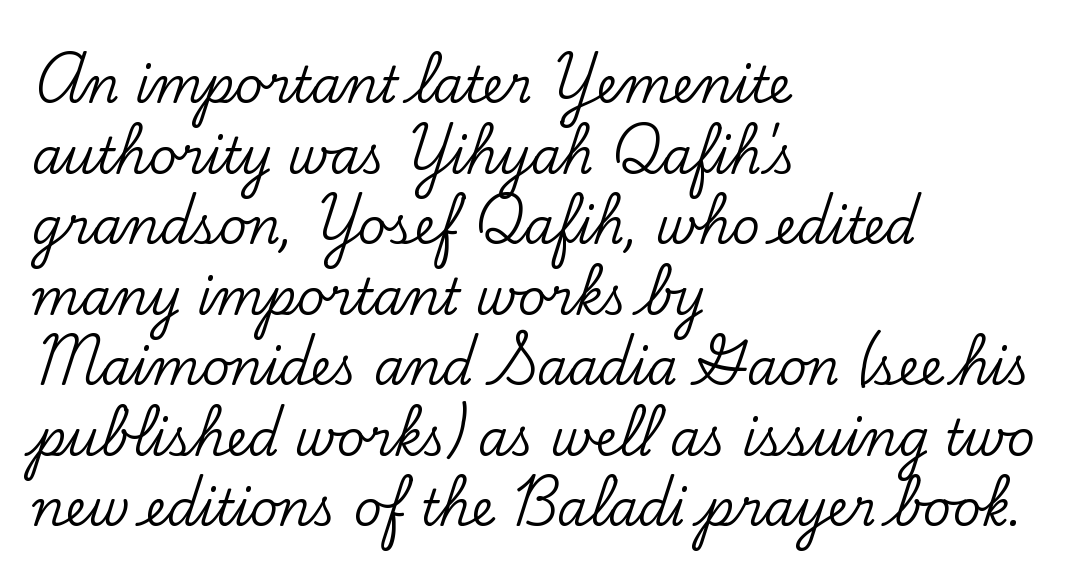
Varying glyph widths throughout — classic text-font behaviour. Check the space under the baseline: it is left empty. Evenly set lines give the paragraph a standard silhouette.
